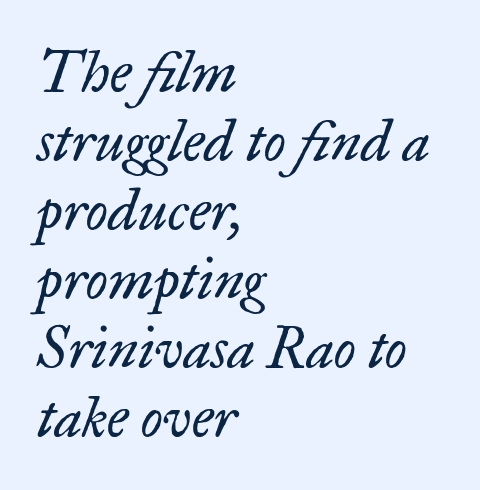
{"serif": "yes", "italic": "yes", "lean": "right", "slant_degrees": 17, "bold": "no", "weight": "regular", "width": "normal", "stroke_contrast": "low", "x_height": "small", "monospaced": "no", "underline": "no", "align": "left", "line_spacing_ratio": 1.21, "letter_spacing": "normal", "letter_spacing_em": 0.0, "glyph_px": 57}
